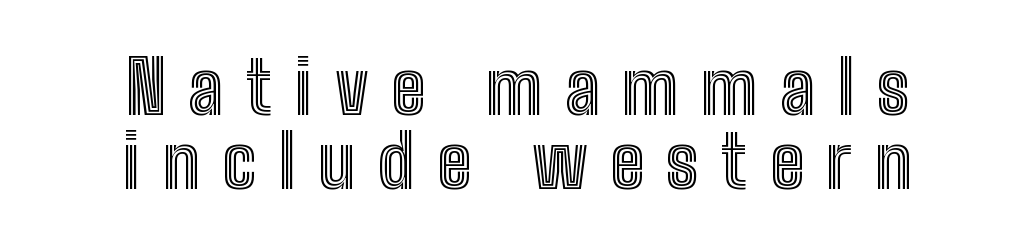
Horizontal bands of white between lines are thin slivers. The rendering positions every line midway between the sides. Characters remain perfectly vertical along every line. Here the designer chose a conventional face with non-uniform glyph widths.
